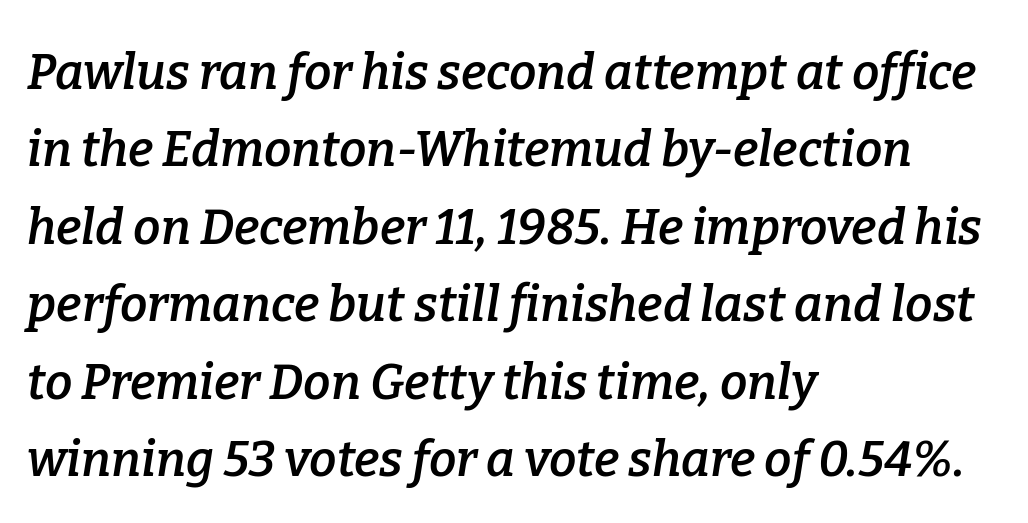
{"serif": "yes", "italic": "yes", "lean": "right", "slant_degrees": 9, "bold": "semi", "weight": "semibold", "width": "normal", "stroke_contrast": "low", "x_height": "medium", "monospaced": "no", "underline": "no", "align": "left", "line_spacing": "normal", "line_spacing_ratio": 1.58, "letter_spacing": "normal", "letter_spacing_em": 0.0, "glyph_px": 49}
